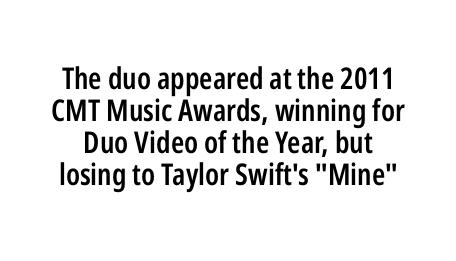
The image shows 30 px semibold, condensed sans-serif type, upright; set tight line spacing (1.07x), normal letter spacing, not underlined; low stroke contrast and a medium x-height.
